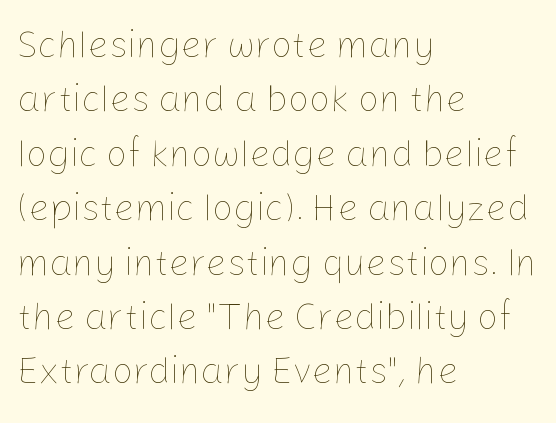
The image shows 37 px thin type, upright; set left-aligned, normal line spacing (1.47x), normal letter spacing, not underlined; low stroke contrast and a medium x-height.
